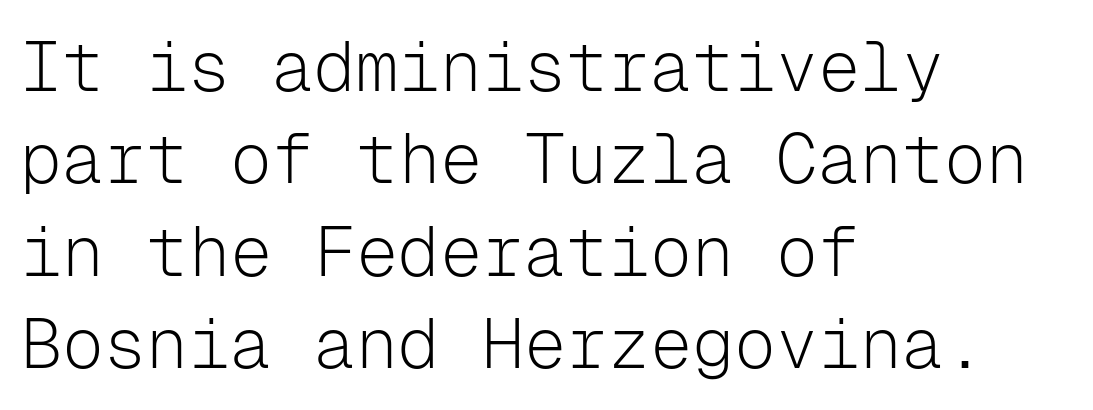
Spacing between characters is what you'd get straight out of the box. One-word summary of the alignment: left. Think of a typewriter: that constant character pitch is what you see here. The lettering stays uniformly vertical, giving the passage a roman look. Vertical stems look standard width or narrower in stroke. Has an underline been added? It has not.
